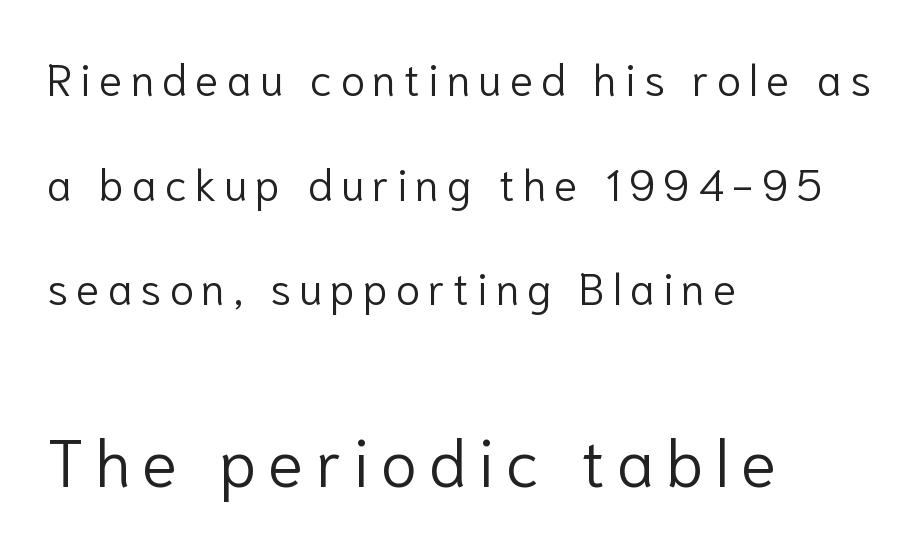
Q: Is the text bold? A: No.
Q: Is the text italic (slanted)? A: No, it is upright.
Q: Is the typeface a serif or a sans-serif typeface? A: Sans-serif.
Q: Is the text underlined? A: No.
Q: How is the paragraph aligned? A: Left-aligned.
Q: Is the spacing between lines tight, normal or loose? A: Loose.
Q: Which block of text is set in a larger size, the first (top) or the second (bottom)? A: The second (bottom) one.
Q: Width (condensed, normal, or wide)? A: Normal.
Q: Stroke contrast? A: Low.
Q: x-height? A: Medium.
Q: Monospaced? A: No.
